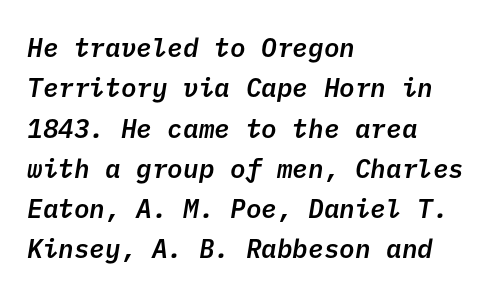
The image shows 26 px text type; set left-aligned, normal line spacing (1.55x), normal letter spacing, not underlined.
